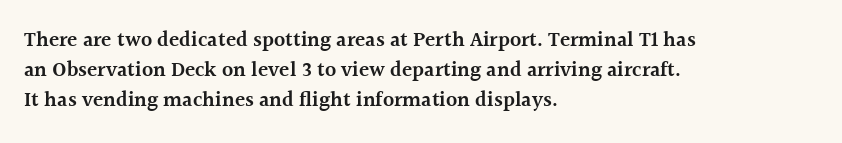
{"italic": "no", "bold": "semi", "underline": "no", "align": "left", "line_spacing": "normal", "line_spacing_ratio": 1.43, "letter_spacing": "normal", "letter_spacing_em": 0.0, "glyph_px": 21}
